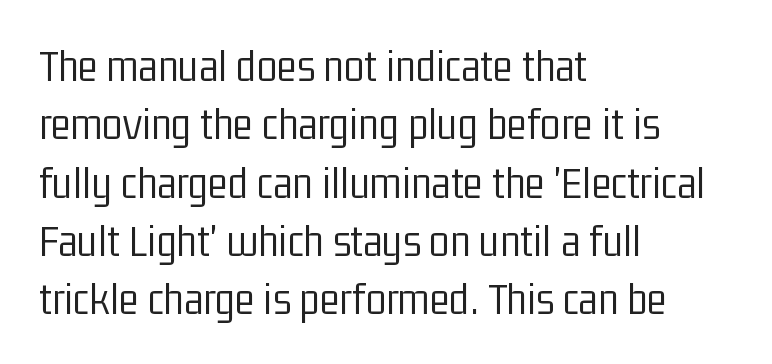
Q: Is the text bold? A: No.
Q: Is the text italic (slanted)? A: No, it is upright.
Q: Is the typeface a serif or a sans-serif typeface? A: Sans-serif.
Q: Is the text underlined? A: No.
Q: How is the paragraph aligned? A: Left-aligned.
Q: Is the spacing between letters normal or unusually wide? A: Normal.
Q: Width (condensed, normal, or wide)? A: Condensed.
Q: Stroke contrast? A: Low.
Q: x-height? A: Medium.
Q: Monospaced? A: No.
